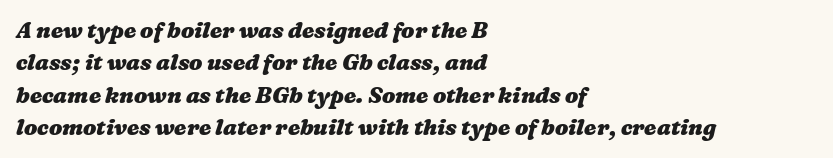
Q: Is the text bold? A: Yes.
Q: Is the text underlined? A: No.
Q: How is the paragraph aligned? A: Left-aligned.
Q: Is the spacing between letters normal or unusually wide? A: Normal.
Q: Is the spacing between lines tight, normal or loose? A: Normal.
